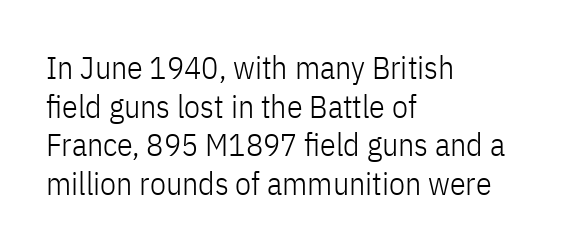
Here the designer chose a conventional face with non-uniform glyph widths. These lines stack with their left ends in a neat column. Observe the ordinary spacing: letters are neighbours, not strangers. The font is comparable to plain body text, perhaps lighter.
